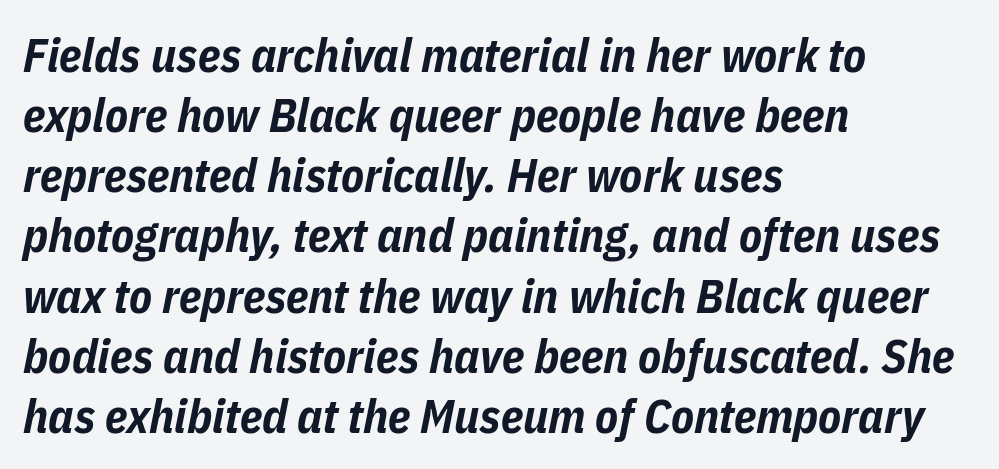
Here the designer chose a conventional face with non-uniform glyph widths. Does the lettering tilt? It does — this is italic. The leading is moderate, giving the passage an even texture. Every letter is thick-stroked: bold, no question. The words here are not underlined.
